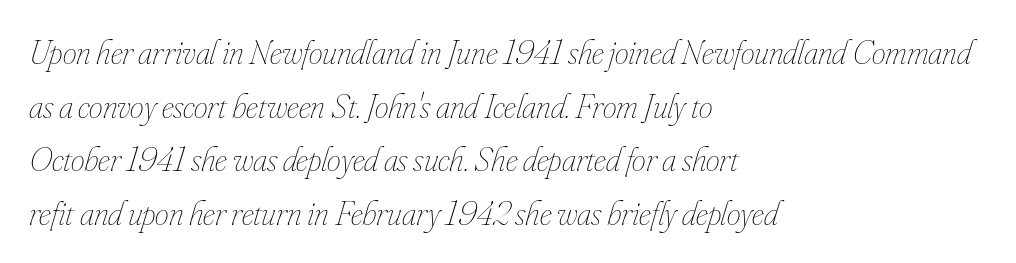
The image shows 35 px thin, condensed type, italic (leaning right); set left-aligned, normal line spacing (1.53x), normal letter spacing, not underlined; low stroke contrast and a small x-height.
